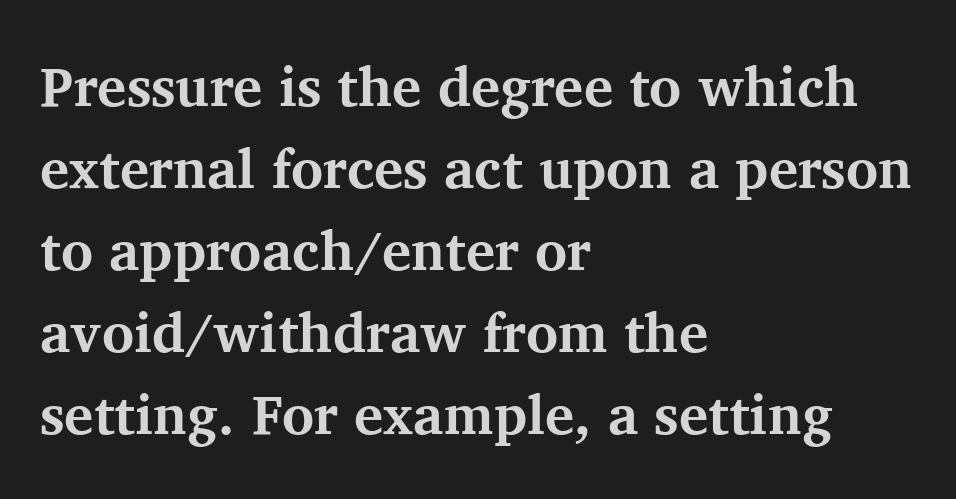
{"serif": "yes", "italic": "no", "bold": "yes", "weight": "bold", "width": "normal", "stroke_contrast": "medium", "x_height": "medium", "monospaced": "no", "underline": "no", "align": "left", "line_spacing": "normal", "line_spacing_ratio": 1.49, "letter_spacing": "normal", "letter_spacing_em": 0.0, "glyph_px": 55}
